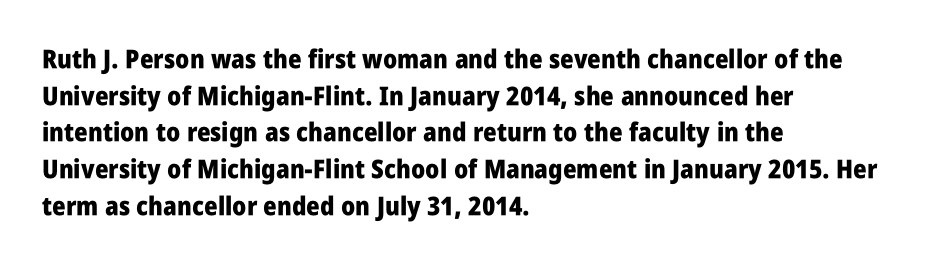
Caption: multi-line text, flush left, ragged right. Look at the tracking — it's just the regular setting, nothing added. Upright lettering throughout. The passage shown is emphatically bold. The passage shown is not underscored anywhere.
